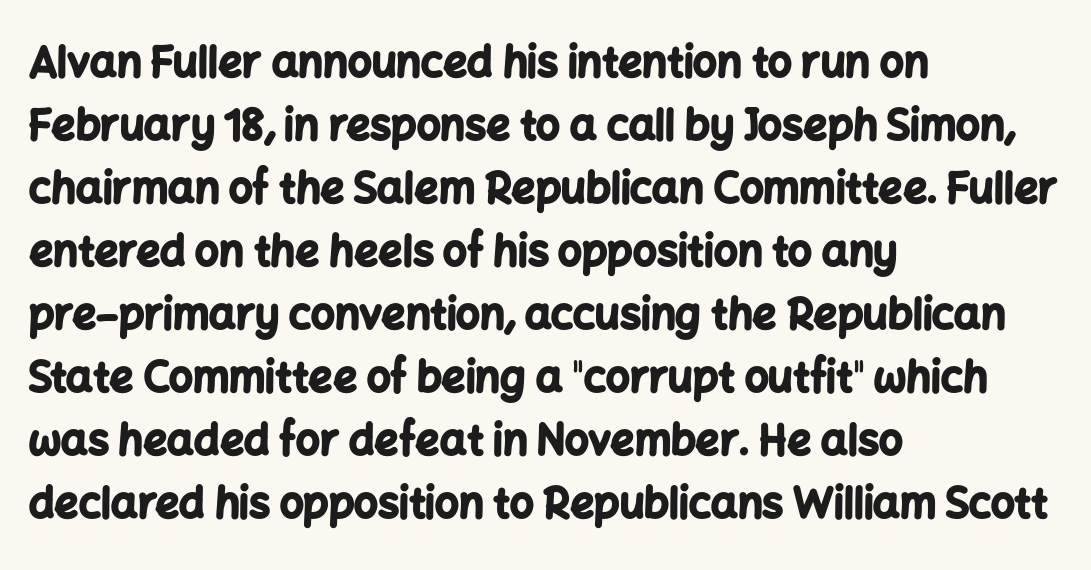
The font family rendered here belongs to the sans-serif group. Honestly, the row spacing looks completely unremarkable. The specimen reads as upright at a glance. Heavy, bold letterforms. A typesetter would call this zero additional tracking.
